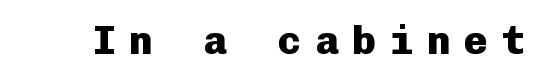
Q: Is the text bold? A: Yes.
Q: Is the text italic (slanted)? A: No, it is upright.
Q: Is the typeface a serif or a sans-serif typeface? A: Sans-serif.
Q: Is the text underlined? A: No.
Q: Is the spacing between letters normal or unusually wide? A: Unusually wide.
Q: Width (condensed, normal, or wide)? A: Normal.
Q: Stroke contrast? A: Low.
Q: x-height? A: Medium.
Q: Monospaced? A: Yes.
